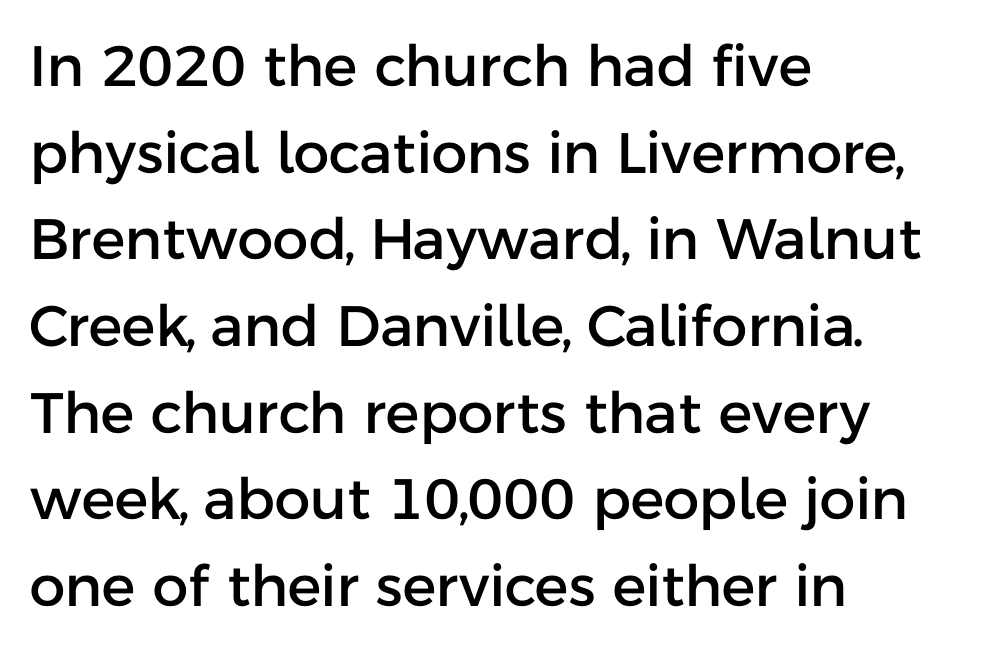
Typeset ragged right — the left edge is the straight one. You could call the tracking neutral — neither tight nor loose. The gap between lines stays unmarked. Reading down the column, the eye jumps a familiar distance to each next line. The typeface chosen for these lines omits serifs.
